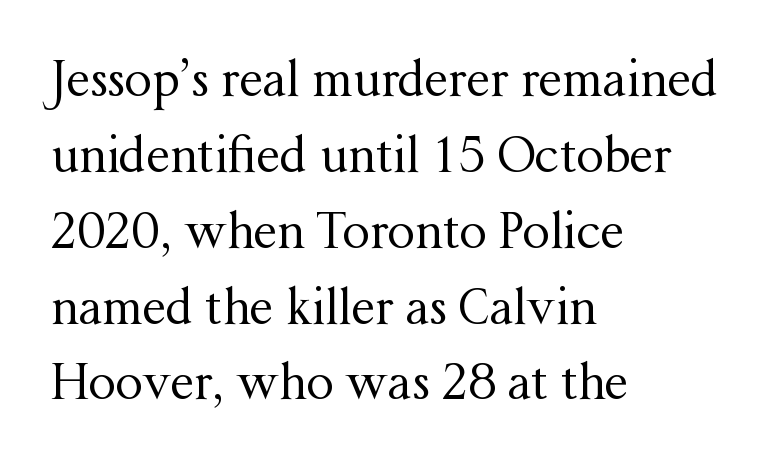
Q: Is the text bold? A: No.
Q: Is the text italic (slanted)? A: No, it is upright.
Q: Is the typeface a serif or a sans-serif typeface? A: Serif.
Q: Is the text underlined? A: No.
Q: How is the paragraph aligned? A: Left-aligned.
Q: Is the spacing between letters normal or unusually wide? A: Normal.
Q: Is the spacing between lines tight, normal or loose? A: Normal.
Q: Width (condensed, normal, or wide)? A: Normal.
Q: Stroke contrast? A: Medium.
Q: x-height? A: Medium.
Q: Monospaced? A: No.
